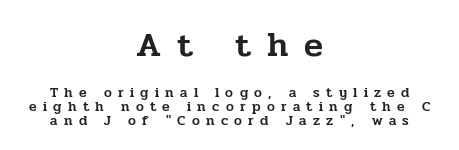
Q: Is the text italic (slanted)? A: No, it is upright.
Q: Is the typeface a serif or a sans-serif typeface? A: Serif.
Q: Is the text underlined? A: No.
Q: How is the paragraph aligned? A: Centered.
Q: Is the spacing between letters normal or unusually wide? A: Unusually wide.
Q: Is the spacing between lines tight, normal or loose? A: Tight.
Q: Which block of text is set in a larger size, the first (top) or the second (bottom)? A: The first (top) one.
Q: Width (condensed, normal, or wide)? A: Normal.
Q: Stroke contrast? A: Low.
Q: x-height? A: Medium.
Q: Monospaced? A: No.
